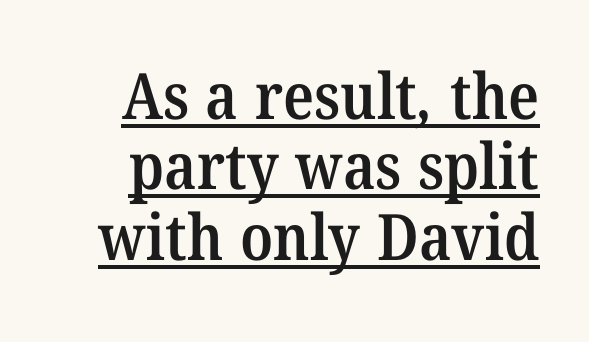
Looks like someone drew a line under every word here. This rendering employs a face with finishing strokes, i.e., a serif. There is no visible air inserted between adjacent glyphs. Stems and bowls a touch heavier than normal — semibold.
